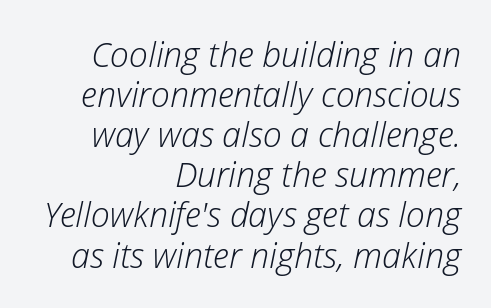
{"italic": "yes", "lean": "right", "slant_degrees": 12, "bold": "no", "weight": "light", "width": "normal", "stroke_contrast": "low", "x_height": "medium", "monospaced": "no", "underline": "no", "align": "right", "line_spacing_ratio": 1.18, "letter_spacing": "normal", "letter_spacing_em": 0.0, "glyph_px": 34}
